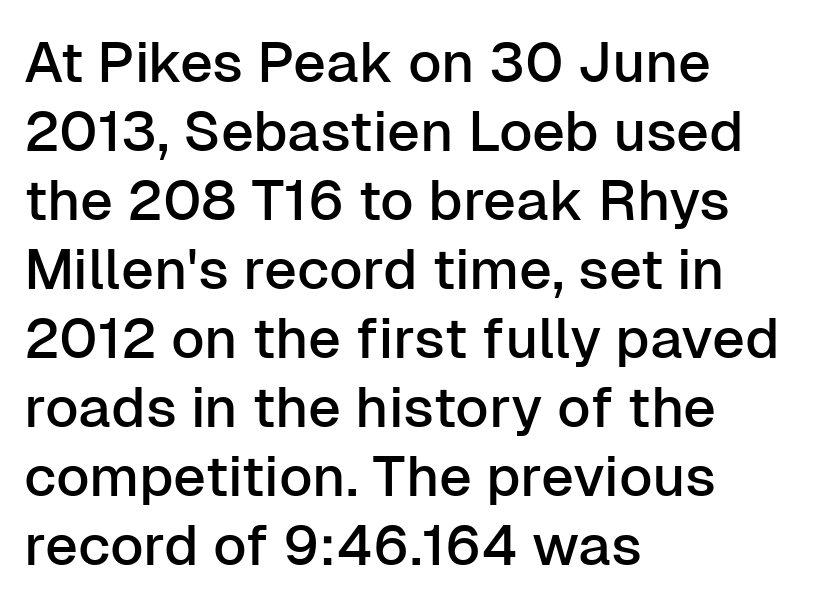
{"serif": "no", "italic": "no", "width": "normal", "stroke_contrast": "low", "x_height": "medium", "monospaced": "no", "underline": "no", "align": "left", "line_spacing_ratio": 1.21, "letter_spacing": "normal", "letter_spacing_em": 0.0, "glyph_px": 57}
